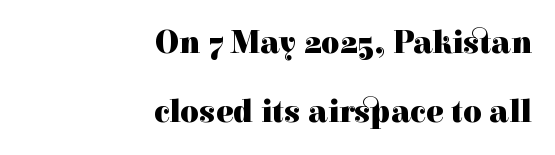
{"serif": "yes", "italic": "no", "bold": "yes", "weight": "heavy", "width": "normal", "x_height": "medium", "monospaced": "no", "underline": "no", "align": "right", "line_spacing": "loose", "line_spacing_ratio": 2.15, "letter_spacing": "normal", "letter_spacing_em": 0.0, "glyph_px": 32}
